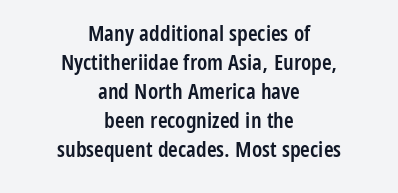
{"italic": "no", "bold": "semi", "underline": "no", "align": "center", "line_spacing": "normal", "line_spacing_ratio": 1.32, "letter_spacing": "normal", "letter_spacing_em": 0.0, "glyph_px": 22}
